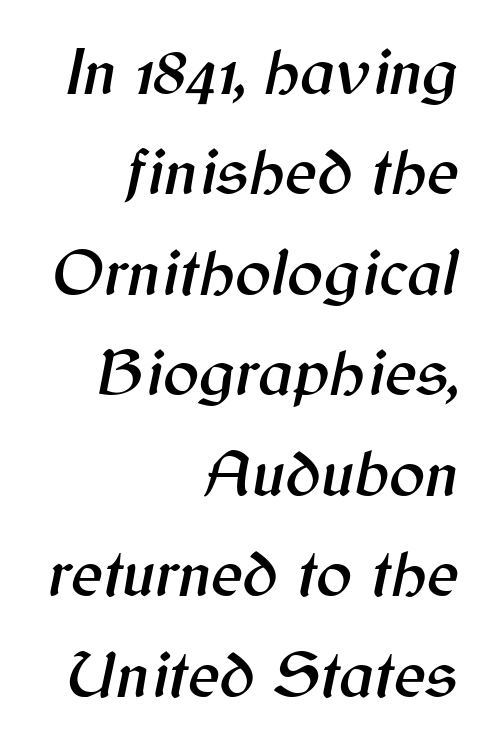
{"italic": "yes", "lean": "right", "slant_degrees": 12, "width": "normal", "stroke_contrast": "medium", "x_height": "medium", "monospaced": "no", "underline": "no", "align": "right", "line_spacing": "normal", "line_spacing_ratio": 1.5, "letter_spacing": "normal", "letter_spacing_em": 0.0, "glyph_px": 67}
